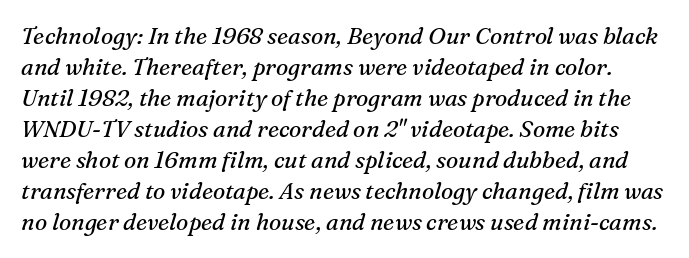
The image shows 23 px text type, italic (leaning right); set normal line spacing (1.35x), normal letter spacing, not underlined.
